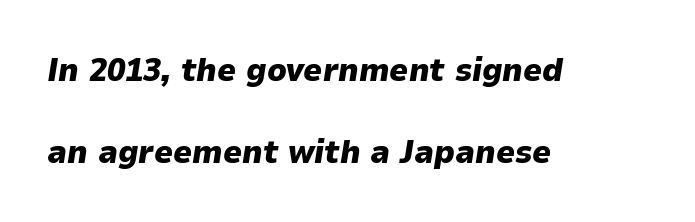
The image shows 33 px heavy type, italic (leaning right); set left-aligned, loose line spacing (2.48x), normal letter spacing, not underlined; low stroke contrast and a medium x-height.
